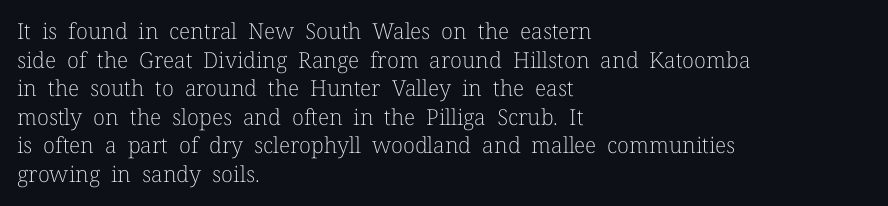
{"italic": "no", "bold": "no", "underline": "no", "align": "left", "line_spacing": "normal", "line_spacing_ratio": 1.3, "letter_spacing": "normal", "letter_spacing_em": 0.0, "glyph_px": 22}
